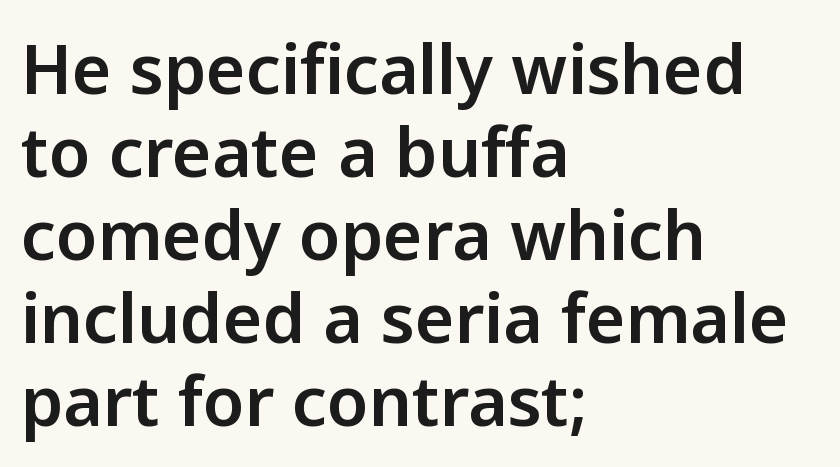
Letter spacing: default. Unlike a traditional serif, this face leaves its strokes unadorned. Tall strokes in this sample are plumb rather than angled. The passage shown is not underscored anywhere.
